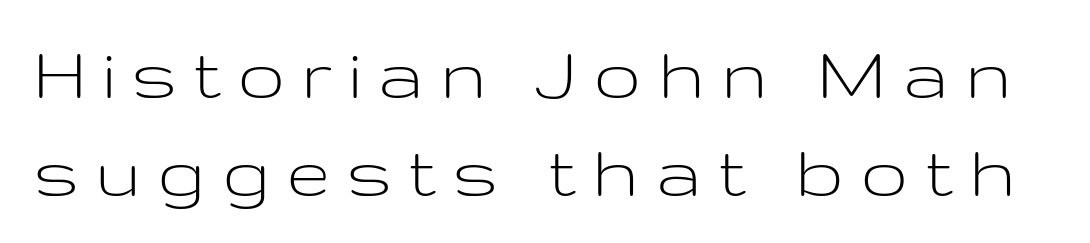
Q: Is the text bold? A: No.
Q: Is the text italic (slanted)? A: No, it is upright.
Q: Is the typeface a serif or a sans-serif typeface? A: Sans-serif.
Q: Is the text underlined? A: No.
Q: Is the spacing between letters normal or unusually wide? A: Unusually wide.
Q: Width (condensed, normal, or wide)? A: Wide.
Q: Stroke contrast? A: Low.
Q: x-height? A: Medium.
Q: Monospaced? A: No.
